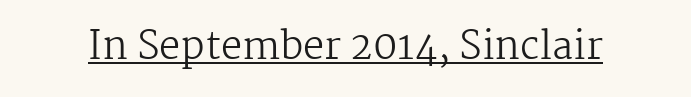
The image shows 38 px regular-weight serif type, upright; set normal letter spacing, underlined; medium stroke contrast and a medium x-height.
